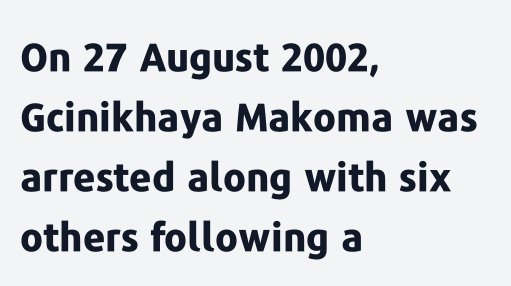
The image shows 39 px bold sans-serif type, upright; set left-aligned, normal line spacing (1.54x), normal letter spacing, not underlined; low stroke contrast and a medium x-height.
